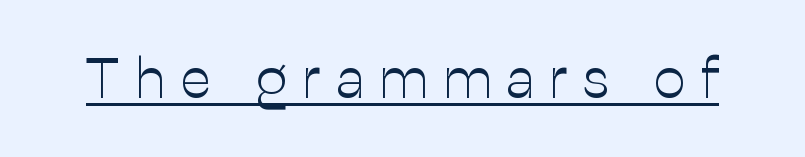
Q: Is the text bold? A: No.
Q: Is the text italic (slanted)? A: No, it is upright.
Q: Is the typeface a serif or a sans-serif typeface? A: Sans-serif.
Q: Is the text underlined? A: Yes.
Q: Is the spacing between letters normal or unusually wide? A: Unusually wide.
Q: Width (condensed, normal, or wide)? A: Normal.
Q: Stroke contrast? A: Low.
Q: x-height? A: Medium.
Q: Monospaced? A: No.
